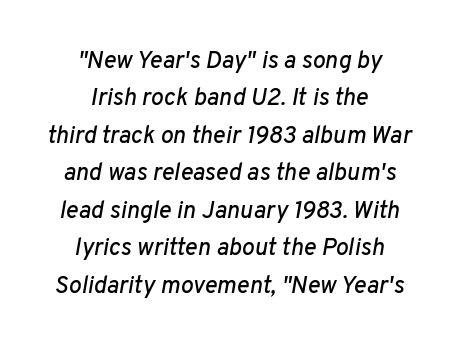
Q: Is the text italic (slanted)? A: Yes, it leans right by about 10 degrees.
Q: Is the text underlined? A: No.
Q: How is the paragraph aligned? A: Centered.
Q: Is the spacing between letters normal or unusually wide? A: Normal.
Q: Is the spacing between lines tight, normal or loose? A: Normal.
